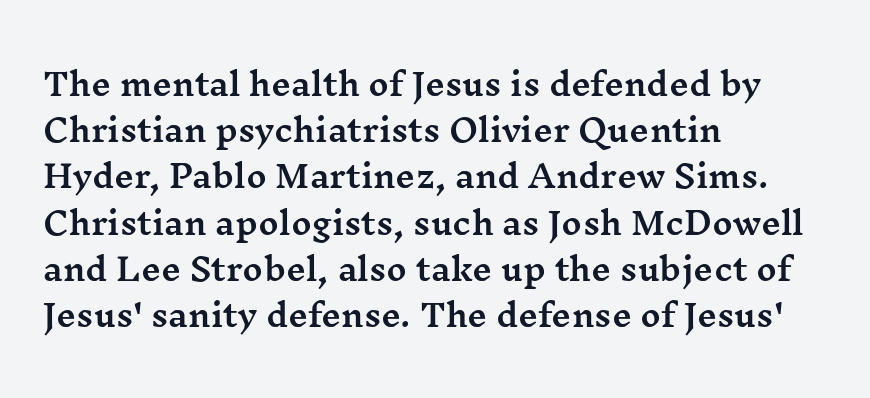
These lines are rendered in a variable-pitch font. A bare baseline throughout the passage. Quick note: interline space is typical. Line starts are locked; line ends wander. A roman cut, with each character standing at attention.
